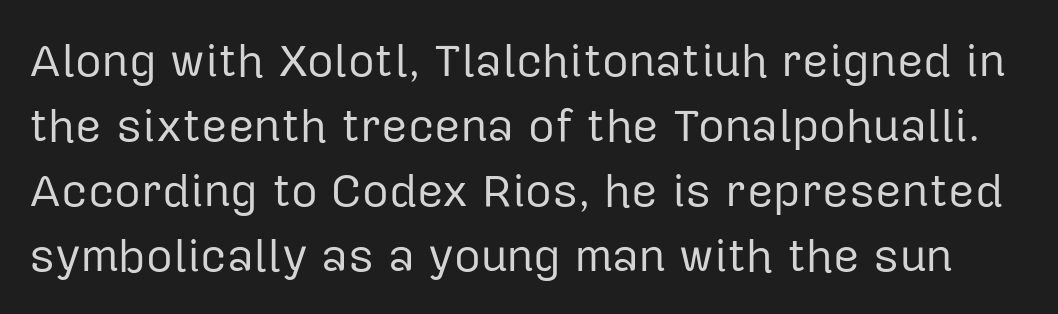
{"serif": "no", "italic": "no", "bold": "no", "weight": "regular", "width": "normal", "stroke_contrast": "low", "x_height": "medium", "monospaced": "no", "underline": "no", "line_spacing": "normal", "line_spacing_ratio": 1.41, "letter_spacing": "normal", "letter_spacing_em": 0.0, "glyph_px": 46}
